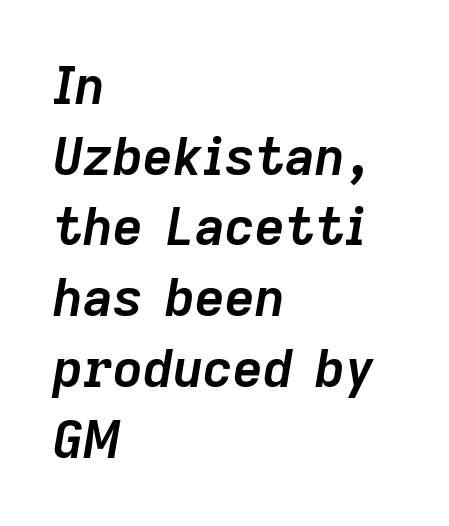
Q: Is the text bold? A: Yes.
Q: Is the text italic (slanted)? A: Yes, it leans right by about 9 degrees.
Q: Is the text underlined? A: No.
Q: How is the paragraph aligned? A: Left-aligned.
Q: Is the spacing between letters normal or unusually wide? A: Normal.
Q: Is the spacing between lines tight, normal or loose? A: Normal.
Q: Width (condensed, normal, or wide)? A: Normal.
Q: Stroke contrast? A: Low.
Q: x-height? A: Medium.
Q: Monospaced? A: No.
